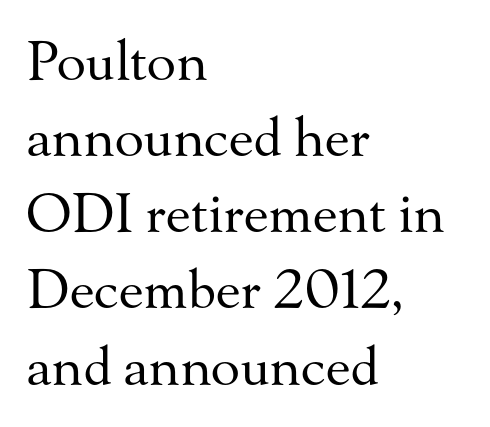
Q: Is the text bold? A: No.
Q: Is the text italic (slanted)? A: No, it is upright.
Q: Is the typeface a serif or a sans-serif typeface? A: Serif.
Q: Is the text underlined? A: No.
Q: How is the paragraph aligned? A: Left-aligned.
Q: Is the spacing between letters normal or unusually wide? A: Normal.
Q: Is the spacing between lines tight, normal or loose? A: Normal.
Q: Width (condensed, normal, or wide)? A: Normal.
Q: Stroke contrast? A: Medium.
Q: x-height? A: Small.
Q: Monospaced? A: No.
